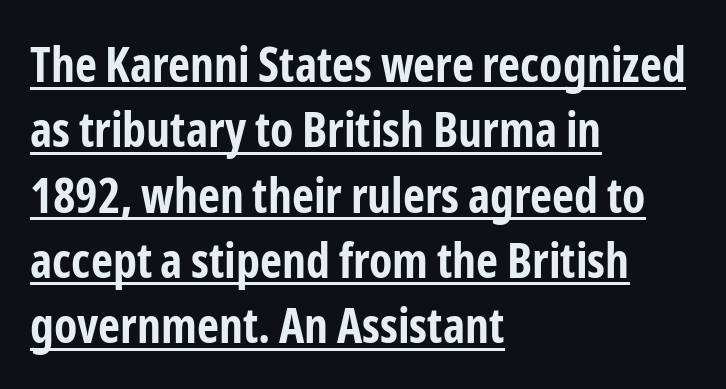
{"serif": "no", "italic": "no", "bold": "yes", "weight": "bold", "width": "condensed", "stroke_contrast": "low", "x_height": "medium", "monospaced": "no", "underline": "yes", "align": "left", "line_spacing": "normal", "line_spacing_ratio": 1.36, "letter_spacing": "normal", "letter_spacing_em": 0.0, "glyph_px": 48}
